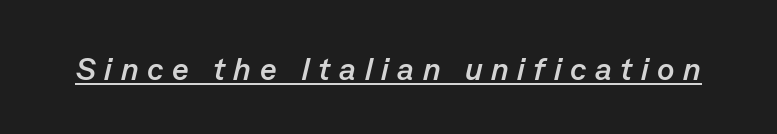
Q: Is the text bold? A: Yes.
Q: Is the text italic (slanted)? A: Yes, it leans right by about 13 degrees.
Q: Is the text underlined? A: Yes.
Q: Is the spacing between letters normal or unusually wide? A: Unusually wide.
Q: Width (condensed, normal, or wide)? A: Normal.
Q: Stroke contrast? A: Low.
Q: x-height? A: Medium.
Q: Monospaced? A: No.
